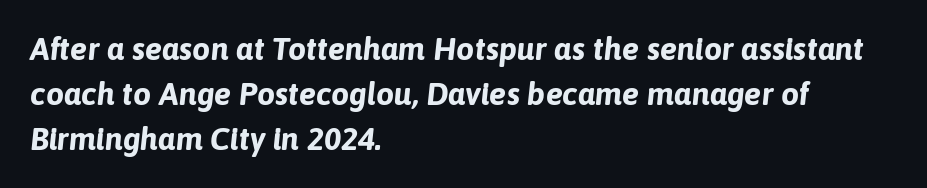
Q: Is the text bold? A: Yes.
Q: Is the text italic (slanted)? A: Yes, it leans right by about 6 degrees.
Q: Is the text underlined? A: No.
Q: How is the paragraph aligned? A: Left-aligned.
Q: Is the spacing between letters normal or unusually wide? A: Normal.
Q: Is the spacing between lines tight, normal or loose? A: Normal.
Q: Width (condensed, normal, or wide)? A: Normal.
Q: Stroke contrast? A: Low.
Q: x-height? A: Medium.
Q: Monospaced? A: No.
